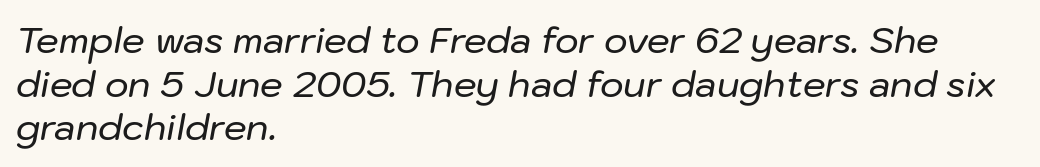
The string is rendered with underlining switched off. The lettering tilts uniformly, giving the passage an italic look. Do the characters align in a grid? No, the font is proportional. Nothing unusual about the tracking: characters are spaced as the font intends. Each line starts at the same left margin while the right side varies.
